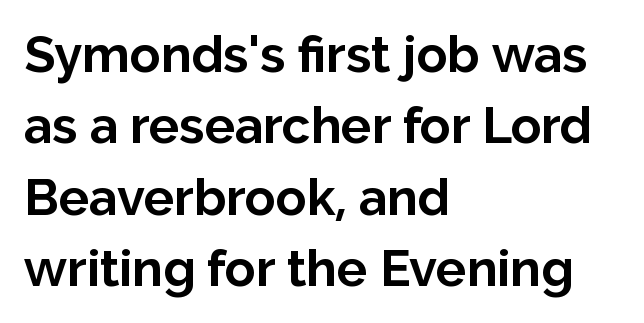
The image shows 51 px bold sans-serif type, upright; set left-aligned, normal line spacing (1.4x), normal letter spacing, not underlined; low stroke contrast and a medium x-height.
